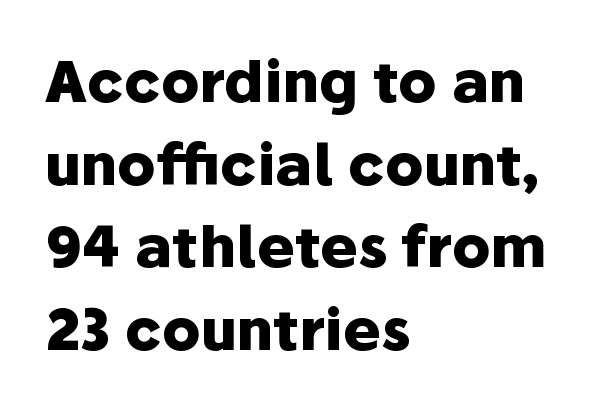
Q: Is the text bold? A: Yes.
Q: Is the text italic (slanted)? A: No, it is upright.
Q: Is the typeface a serif or a sans-serif typeface? A: Sans-serif.
Q: Is the text underlined? A: No.
Q: How is the paragraph aligned? A: Left-aligned.
Q: Is the spacing between letters normal or unusually wide? A: Normal.
Q: Is the spacing between lines tight, normal or loose? A: Normal.
Q: Width (condensed, normal, or wide)? A: Normal.
Q: Stroke contrast? A: Low.
Q: x-height? A: Medium.
Q: Monospaced? A: No.
